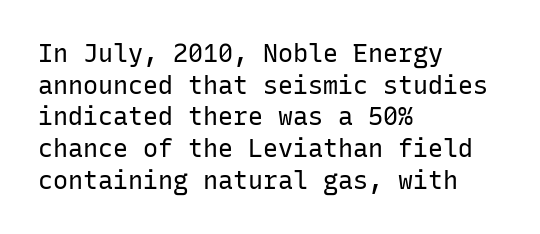
The image shows 25 px text type, upright; set left-aligned, normal line spacing (1.27x), normal letter spacing, not underlined.
